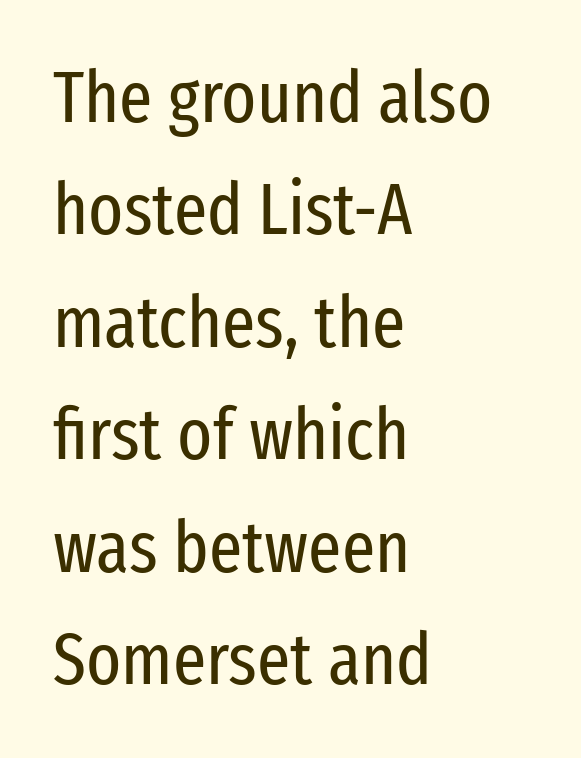
{"serif": "no", "italic": "no", "bold": "no", "weight": "regular", "width": "condensed", "stroke_contrast": "low", "x_height": "medium", "monospaced": "no", "underline": "no", "align": "left", "line_spacing": "normal", "line_spacing_ratio": 1.54, "letter_spacing": "normal", "letter_spacing_em": 0.0, "glyph_px": 73}
